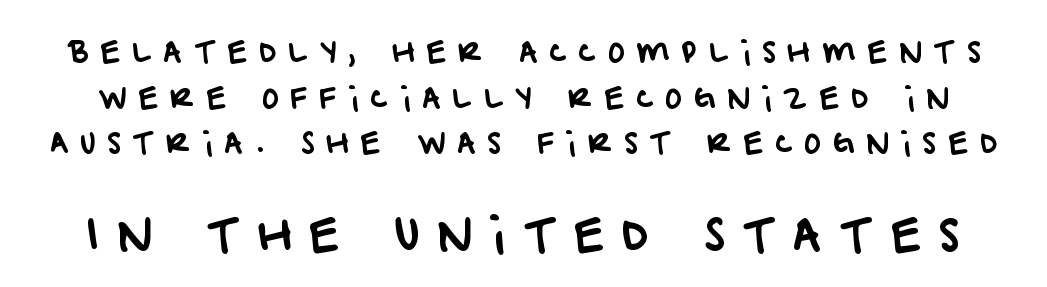
The image shows 44 px sans-serif type; set normal line spacing (1.57x), unusually wide letter spacing (+0.4 em), not underlined; the second (bottom) block is 1.52x larger; low stroke contrast and a large x-height.
